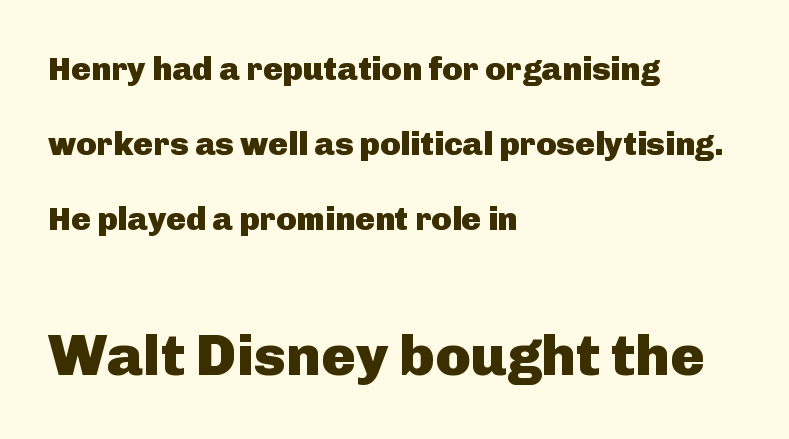
The image shows 58 px heavy sans-serif type, upright; set left-aligned, loose line spacing (2.28x), normal letter spacing, not underlined; the second (bottom) block is 1.76x larger; low stroke contrast and a medium x-height.
